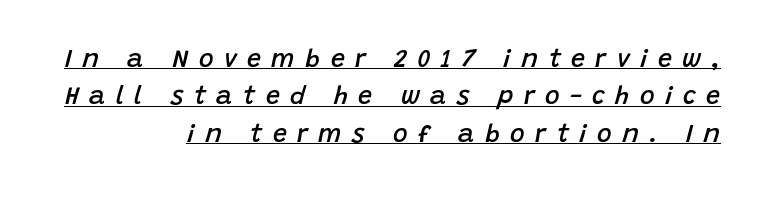
The image shows 25 px text type, italic (leaning right); set right-aligned, normal line spacing (1.5x), unusually wide letter spacing (+0.42 em), underlined.
